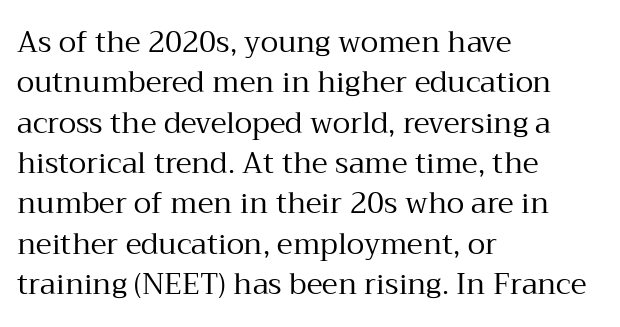
Q: Is the text bold? A: No.
Q: Is the text italic (slanted)? A: No, it is upright.
Q: Is the typeface a serif or a sans-serif typeface? A: Serif.
Q: Is the text underlined? A: No.
Q: How is the paragraph aligned? A: Left-aligned.
Q: Is the spacing between letters normal or unusually wide? A: Normal.
Q: Is the spacing between lines tight, normal or loose? A: Normal.
Q: Width (condensed, normal, or wide)? A: Normal.
Q: Stroke contrast? A: Medium.
Q: x-height? A: Medium.
Q: Monospaced? A: No.
